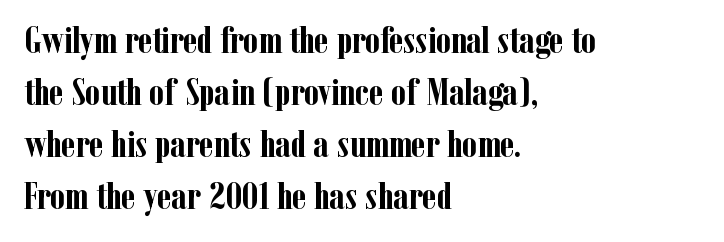
Q: Is the text bold? A: Yes.
Q: Is the text italic (slanted)? A: No, it is upright.
Q: Is the typeface a serif or a sans-serif typeface? A: Serif.
Q: Is the text underlined? A: No.
Q: How is the paragraph aligned? A: Left-aligned.
Q: Is the spacing between letters normal or unusually wide? A: Normal.
Q: Is the spacing between lines tight, normal or loose? A: Normal.
Q: Width (condensed, normal, or wide)? A: Condensed.
Q: Stroke contrast? A: Low.
Q: x-height? A: Medium.
Q: Monospaced? A: No.
